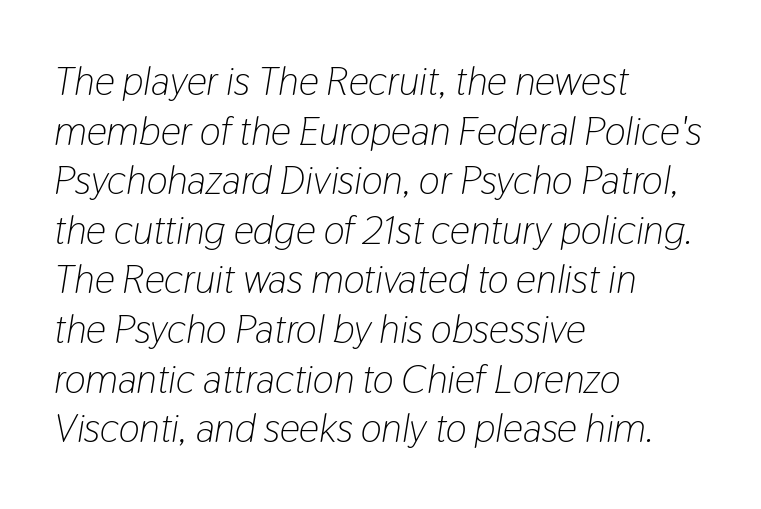
Q: Is the text bold? A: No.
Q: Is the text italic (slanted)? A: Yes, it leans right by about 9 degrees.
Q: Is the text underlined? A: No.
Q: How is the paragraph aligned? A: Left-aligned.
Q: Is the spacing between letters normal or unusually wide? A: Normal.
Q: Width (condensed, normal, or wide)? A: Condensed.
Q: Stroke contrast? A: Low.
Q: x-height? A: Medium.
Q: Monospaced? A: No.
